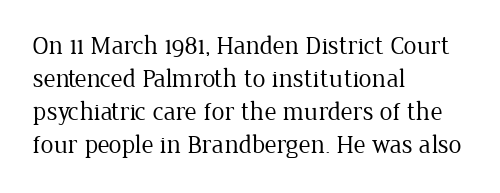
Q: Is the text bold? A: No.
Q: Is the text italic (slanted)? A: No, it is upright.
Q: Is the text underlined? A: No.
Q: How is the paragraph aligned? A: Left-aligned.
Q: Is the spacing between letters normal or unusually wide? A: Normal.
Q: Is the spacing between lines tight, normal or loose? A: Normal.
